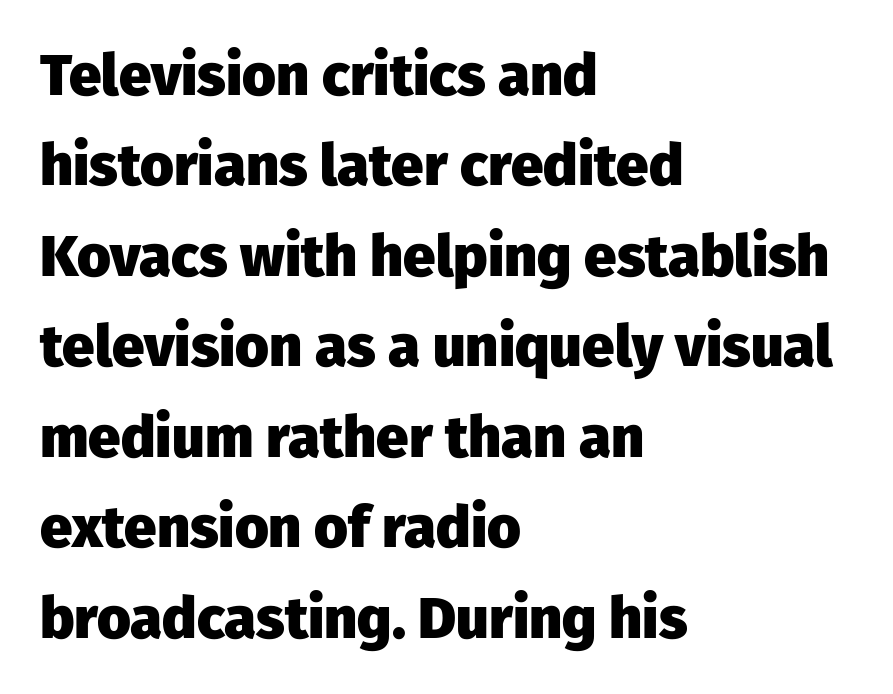
The designer went with a sans here, leaving each stem footless. A classic flush-left, rag-right setting is used for this passage. Line spacing here is normal. Stroke thickness is high; the sample reads as a true bold. This rendering leaves character spacing at its baseline value. Notice how the stems are strictly vertical — no italics here.
